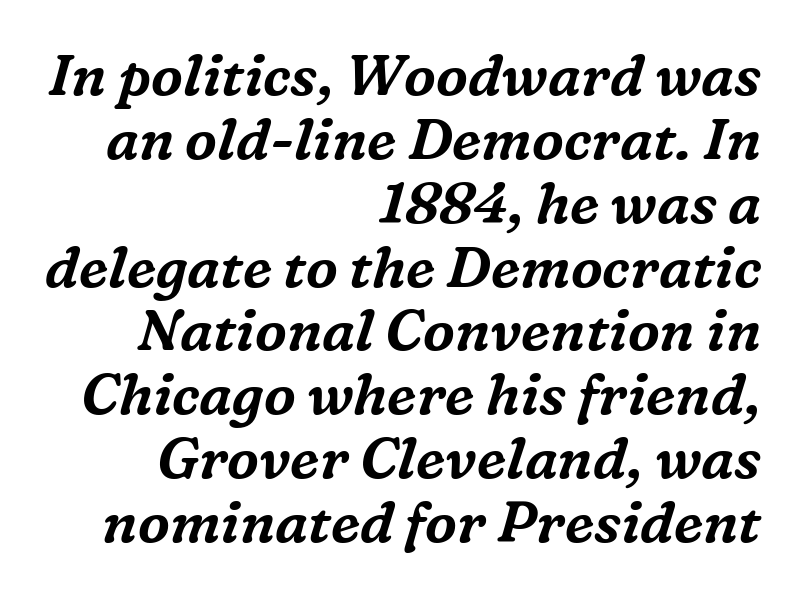
The image shows 57 px serif type, italic (leaning right); set right-aligned, tight line spacing (1.12x), normal letter spacing, not underlined; medium stroke contrast and a medium x-height.
